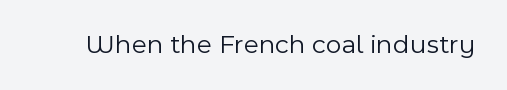
The image shows 27 px text type, upright; set normal letter spacing, not underlined.
